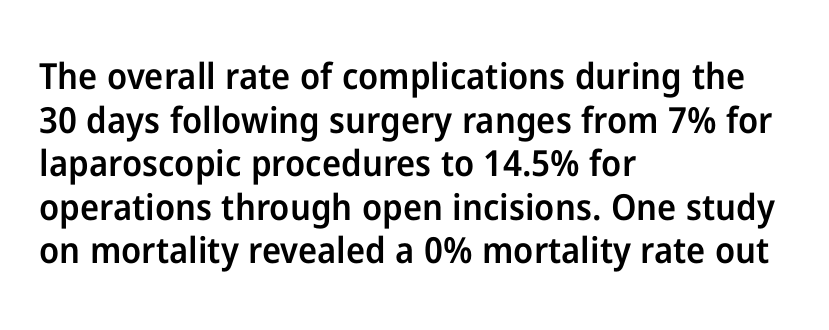
The image shows 36 px semibold sans-serif type, upright; set left-aligned, line spacing 1.21x, normal letter spacing, not underlined; low stroke contrast and a medium x-height.
